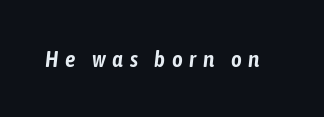
The image shows 23 px text type, italic (leaning right); set unusually wide letter spacing (+0.29 em), not underlined.
